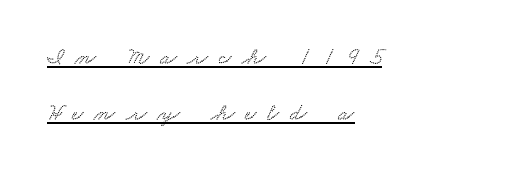
{"underline": "yes", "align": "left", "line_spacing": "loose", "line_spacing_ratio": 2.34, "letter_spacing": "wide", "letter_spacing_em": 0.45, "glyph_px": 24}
